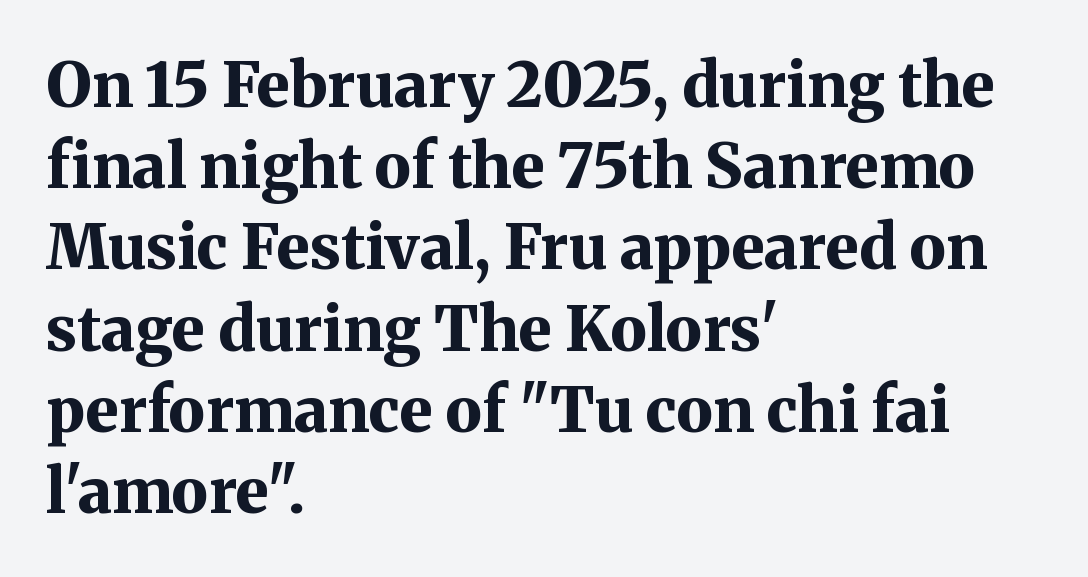
{"serif": "yes", "italic": "no", "bold": "yes", "weight": "bold", "width": "normal", "stroke_contrast": "medium", "x_height": "medium", "monospaced": "no", "underline": "no", "align": "left", "line_spacing": "normal", "line_spacing_ratio": 1.31, "letter_spacing": "normal", "letter_spacing_em": 0.0, "glyph_px": 62}
